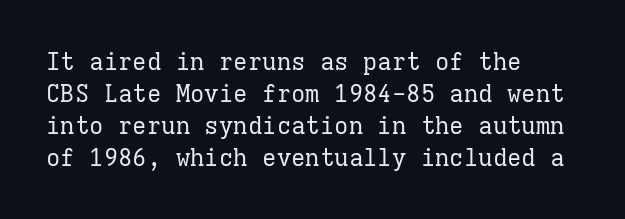
The image shows 24 px text type, upright; set left-aligned, normal line spacing (1.33x), normal letter spacing, not underlined.
